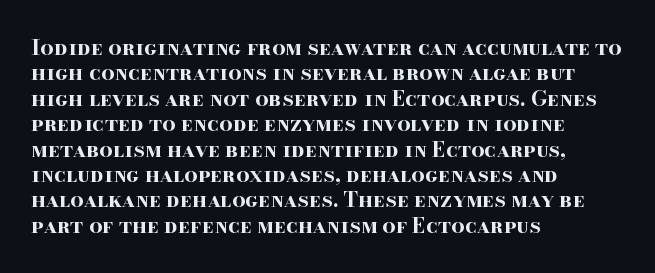
{"italic": "no", "bold": "yes", "underline": "no", "align": "left", "line_spacing_ratio": 1.21, "letter_spacing": "normal", "letter_spacing_em": 0.0, "glyph_px": 21}
